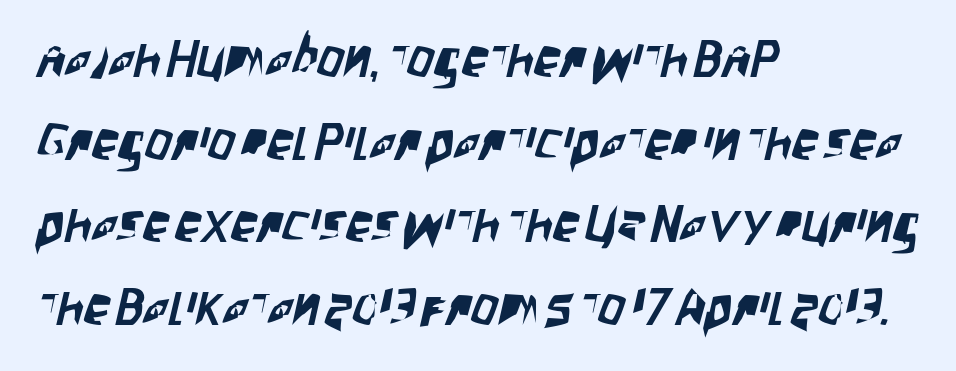
No extra tracking has been applied to these lines. Do the characters align in a grid? No, the font is proportional. Does the leading feel generous? No, just average. Look at the bottom of the vertical strokes: they stop flat, with no serifs. The space beneath each line is pristine and unruled. The paragraph has a hard left edge and a soft right edge.
